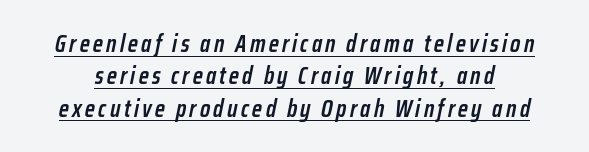
Is there an underline? Yes — a line sits under the letters. Honestly, the row spacing looks completely unremarkable. Typesetter's note: demi weight, one step under bold. Notice how the stems are inclined rather than vertical — that's the hallmark of italics.
